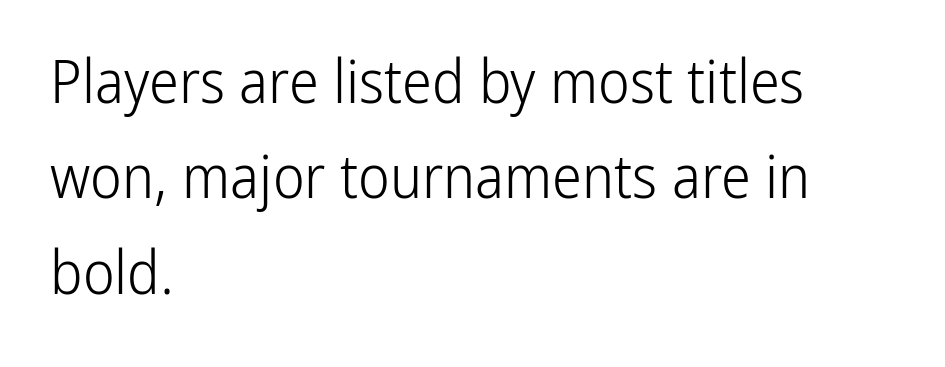
Is the type heavy? It reads as light-to-regular instead. The compositor pushed each line to the left boundary. This sample keeps an unexceptional amount of space between lines. Short note: letters normally spaced.
